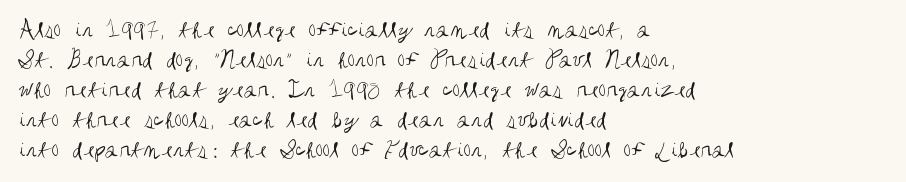
The image shows 25 px text type; set left-aligned, line spacing 1.2x, normal letter spacing, not underlined.
